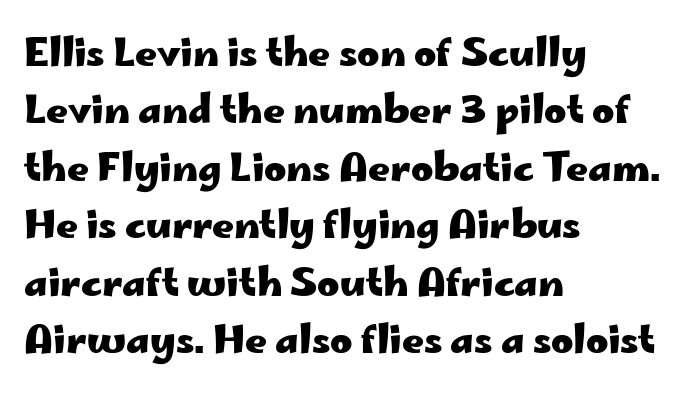
The image shows 38 px heavy, wide sans-serif type, upright; set left-aligned, normal line spacing (1.51x), normal letter spacing, not underlined; low stroke contrast and a small x-height.
